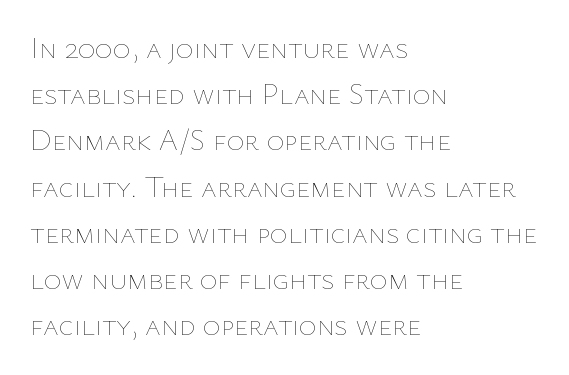
The image shows 30 px thin type, upright; set left-aligned, normal line spacing (1.54x), normal letter spacing, not underlined; low stroke contrast and a medium x-height.
